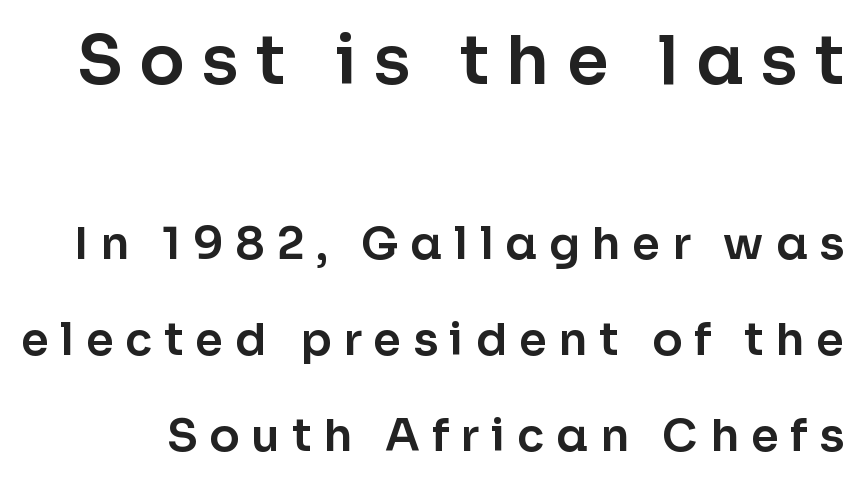
The rendering uses natural spacing where letterforms have individual widths. If you squint, the top block still reads clearly — it's the larger of the two. Loosely led — the rows are spread out. Honestly, the letter spacing is so wide it's the main thing you notice. A sans-serif font was chosen for this passage.
